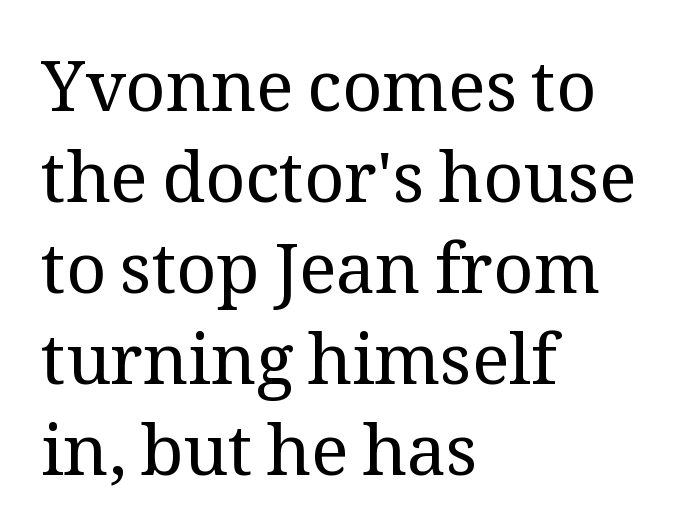
{"serif": "yes", "italic": "no", "bold": "no", "weight": "regular", "width": "normal", "stroke_contrast": "medium", "x_height": "medium", "monospaced": "no", "underline": "no", "align": "left", "line_spacing": "normal", "line_spacing_ratio": 1.3, "letter_spacing": "normal", "letter_spacing_em": 0.0, "glyph_px": 70}
